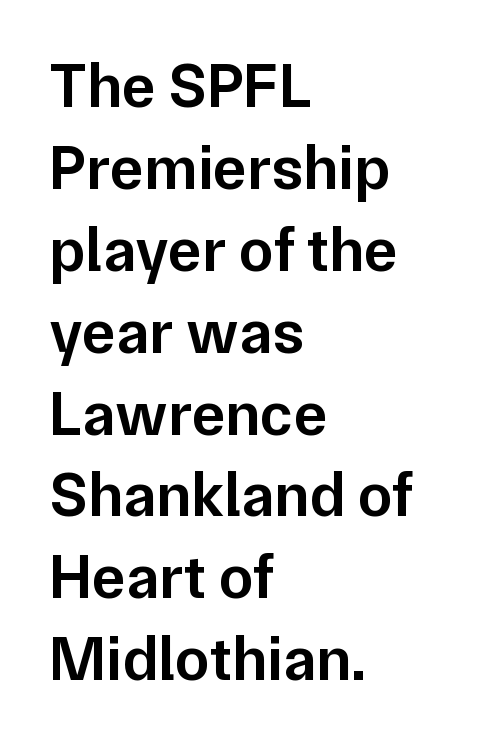
The image shows 63 px semibold sans-serif type, upright; set left-aligned, normal line spacing (1.3x), normal letter spacing, not underlined; low stroke contrast and a medium x-height.
